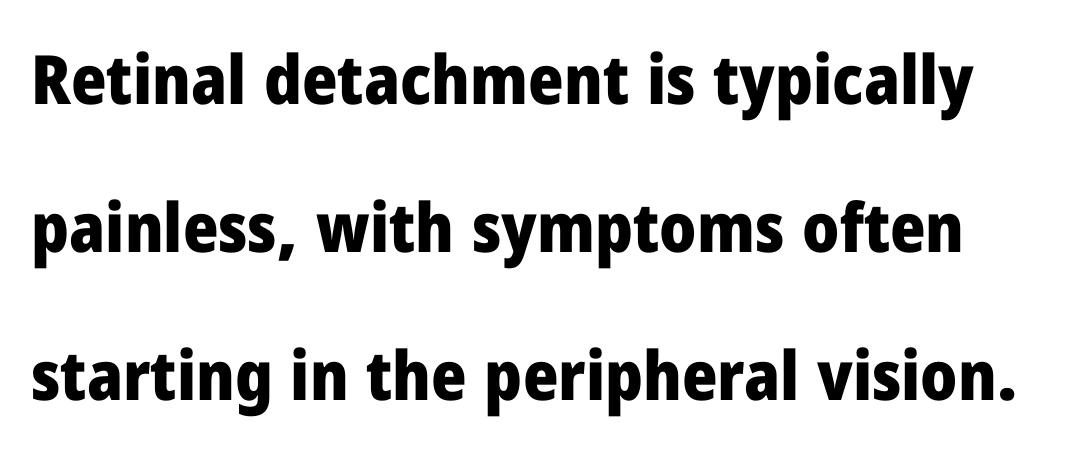
Q: Is the text bold? A: Yes.
Q: Is the text italic (slanted)? A: No, it is upright.
Q: Is the typeface a serif or a sans-serif typeface? A: Sans-serif.
Q: Is the text underlined? A: No.
Q: Is the spacing between letters normal or unusually wide? A: Normal.
Q: Is the spacing between lines tight, normal or loose? A: Loose.
Q: Width (condensed, normal, or wide)? A: Normal.
Q: Stroke contrast? A: Low.
Q: x-height? A: Medium.
Q: Monospaced? A: No.
